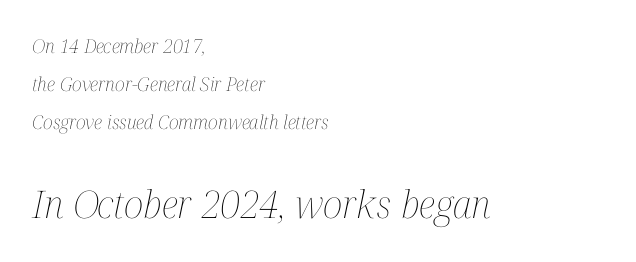
The image shows 38 px thin, condensed type, italic (leaning right); set left-aligned, loose line spacing (2.01x), normal letter spacing, not underlined; the second (bottom) block is 2.0x larger; medium stroke contrast and a medium x-height.
